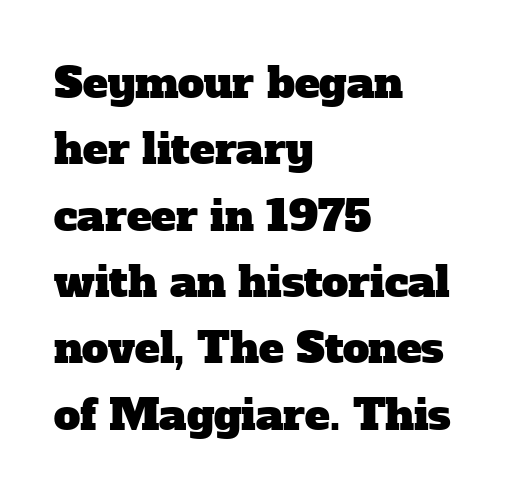
The image shows 42 px serif type; set left-aligned, normal line spacing (1.58x), normal letter spacing, not underlined; low stroke contrast and a medium x-height.
